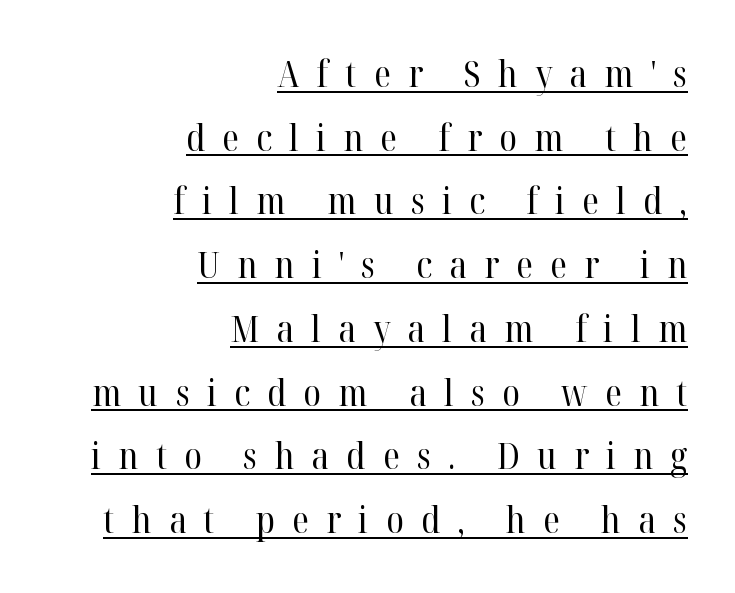
{"serif": "yes", "italic": "no", "bold": "no", "weight": "regular", "width": "normal", "stroke_contrast": "high", "x_height": "medium", "monospaced": "no", "underline": "yes", "align": "right", "line_spacing_ratio": 1.77, "letter_spacing": "wide", "letter_spacing_em": 0.48, "glyph_px": 36}
